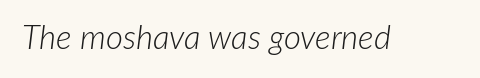
{"italic": "yes", "lean": "right", "slant_degrees": 7, "bold": "no", "weight": "light", "width": "normal", "stroke_contrast": "low", "x_height": "medium", "monospaced": "no", "underline": "no", "letter_spacing": "normal", "letter_spacing_em": 0.0, "glyph_px": 33}
